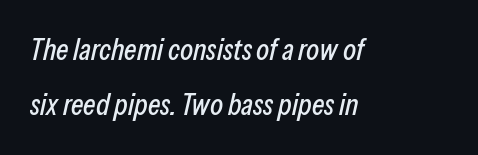
The image shows 30 px condensed type, italic (leaning right); set left-aligned, line spacing 1.85x, normal letter spacing, not underlined; low stroke contrast and a medium x-height.
